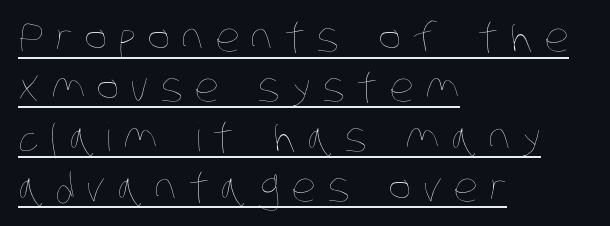
Q: Is the text bold? A: No.
Q: Is the text underlined? A: Yes.
Q: How is the paragraph aligned? A: Left-aligned.
Q: Is the spacing between letters normal or unusually wide? A: Unusually wide.
Q: Is the spacing between lines tight, normal or loose? A: Normal.
Q: Width (condensed, normal, or wide)? A: Condensed.
Q: Stroke contrast? A: Low.
Q: x-height? A: Large.
Q: Monospaced? A: No.
